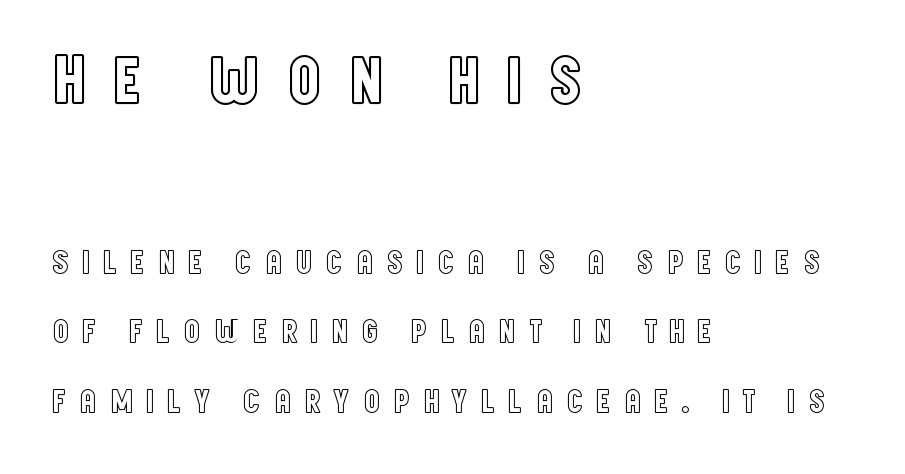
Just letters on the line, the space beneath them empty. These lines stand farther apart than default settings would place them. This is roman type, the default non-slanted kind. The composition opens big and finishes small. Each letter keeps its own natural width here, so spacing adapts to shape.
